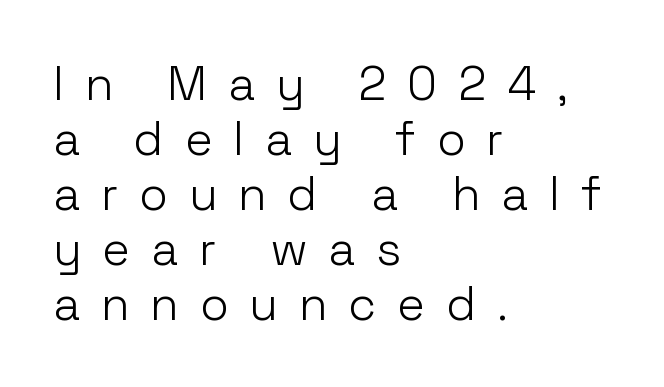
Q: Is the text bold? A: No.
Q: Is the text italic (slanted)? A: No, it is upright.
Q: Is the typeface a serif or a sans-serif typeface? A: Sans-serif.
Q: Is the text underlined? A: No.
Q: How is the paragraph aligned? A: Left-aligned.
Q: Is the spacing between letters normal or unusually wide? A: Unusually wide.
Q: Width (condensed, normal, or wide)? A: Normal.
Q: Stroke contrast? A: Low.
Q: x-height? A: Medium.
Q: Monospaced? A: No.
